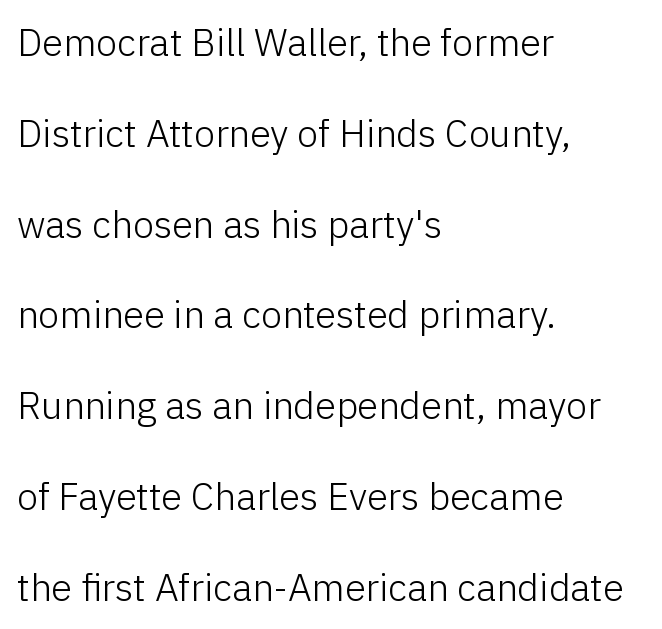
{"serif": "no", "italic": "no", "bold": "no", "weight": "light", "width": "normal", "stroke_contrast": "low", "x_height": "medium", "monospaced": "no", "underline": "no", "align": "left", "line_spacing": "loose", "line_spacing_ratio": 2.39, "letter_spacing": "normal", "letter_spacing_em": 0.0, "glyph_px": 38}
